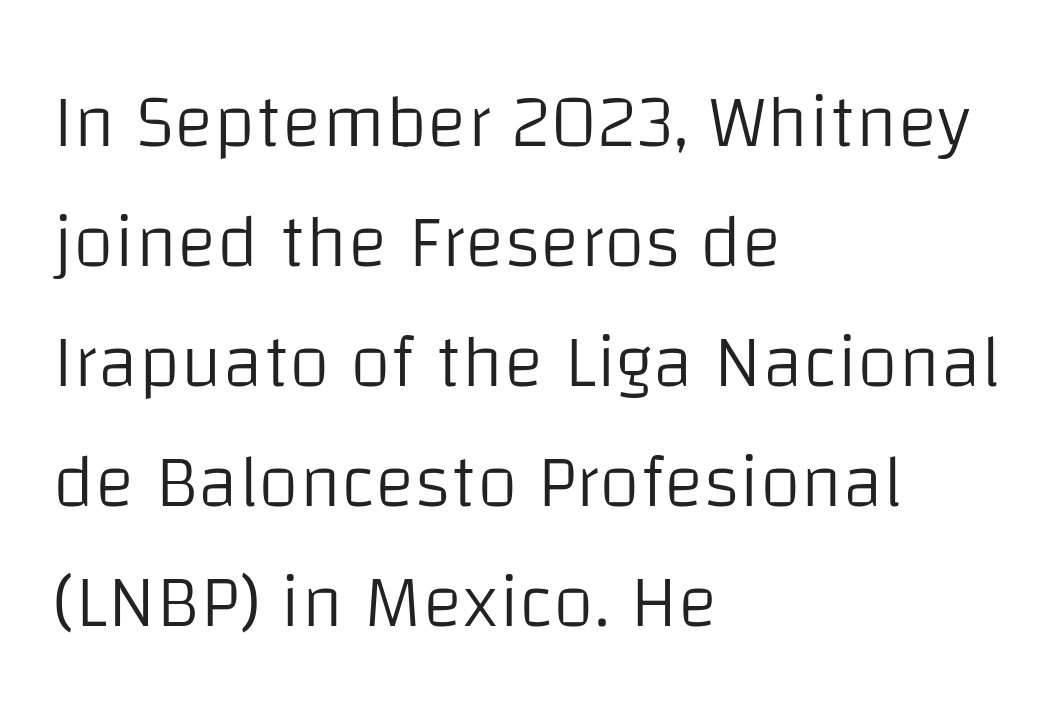
Q: Is the text bold? A: No.
Q: Is the text italic (slanted)? A: No, it is upright.
Q: Is the typeface a serif or a sans-serif typeface? A: Sans-serif.
Q: Is the text underlined? A: No.
Q: How is the paragraph aligned? A: Left-aligned.
Q: Is the spacing between letters normal or unusually wide? A: Normal.
Q: Is the spacing between lines tight, normal or loose? A: Normal.
Q: Width (condensed, normal, or wide)? A: Normal.
Q: Stroke contrast? A: Low.
Q: x-height? A: Large.
Q: Monospaced? A: No.
